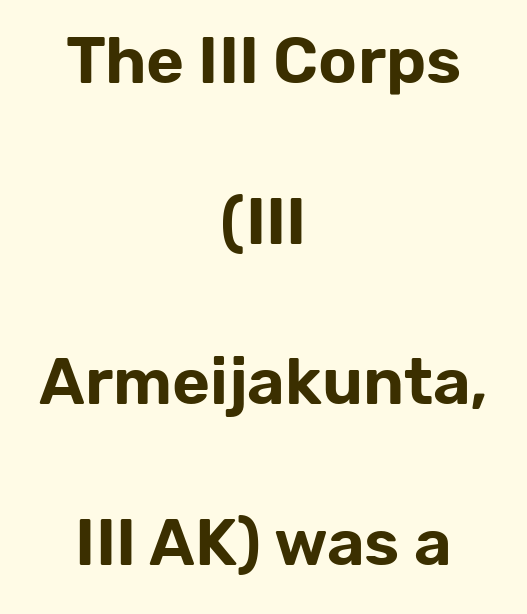
The image shows 65 px sans-serif type, upright; set centered, loose line spacing (2.47x), normal letter spacing, not underlined; low stroke contrast and a medium x-height.
